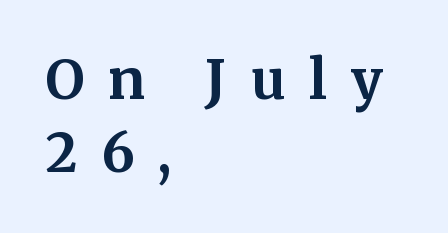
Q: Is the text bold? A: Yes.
Q: Is the text italic (slanted)? A: No, it is upright.
Q: Is the typeface a serif or a sans-serif typeface? A: Serif.
Q: Is the text underlined? A: No.
Q: How is the paragraph aligned? A: Left-aligned.
Q: Is the spacing between letters normal or unusually wide? A: Unusually wide.
Q: Is the spacing between lines tight, normal or loose? A: Normal.
Q: Width (condensed, normal, or wide)? A: Normal.
Q: Stroke contrast? A: Medium.
Q: x-height? A: Medium.
Q: Monospaced? A: No.
